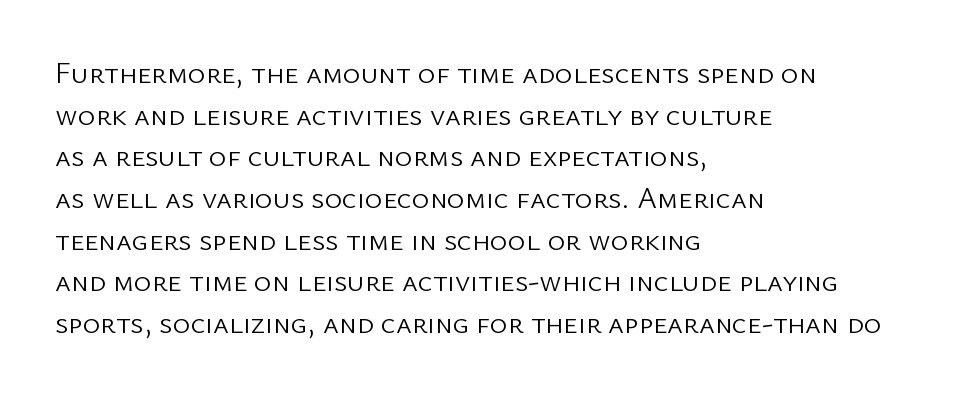
Any mark beneath the type? The region is blank. Characters remain perfectly vertical along every line. These lines are set flush left with a ragged right edge. Each letter keeps its own natural width here, so spacing adapts to shape. To sum up the face: it is a sans, with no serifs. A light-to-regular cut is what we see here.
